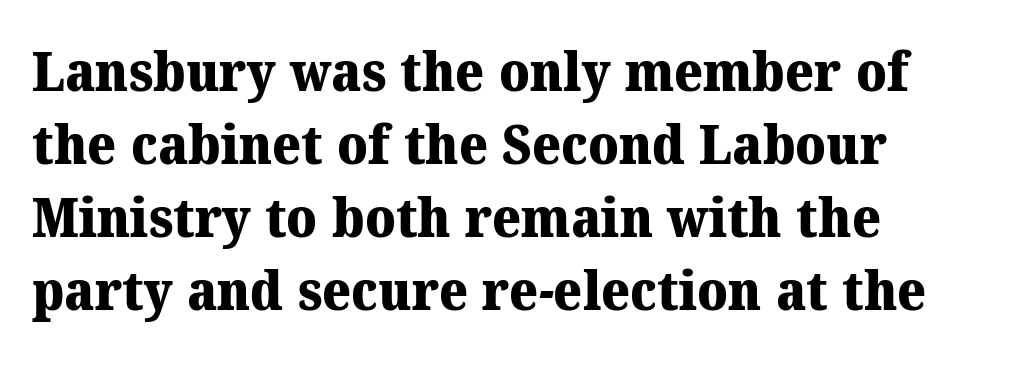
{"serif": "yes", "bold": "yes", "weight": "heavy", "width": "normal", "stroke_contrast": "medium", "x_height": "medium", "monospaced": "no", "underline": "no", "align": "left", "line_spacing": "normal", "line_spacing_ratio": 1.33, "letter_spacing": "normal", "letter_spacing_em": 0.0, "glyph_px": 55}
